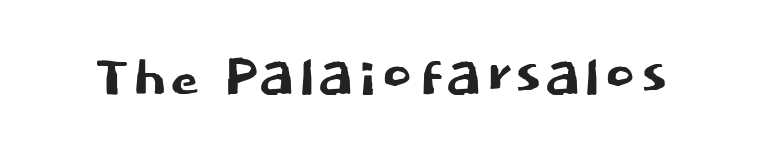
Is this a sans? Yes — the strokes have no serifs. Underlining? Definitely not there. A typesetter would call this zero additional tracking. This is roman type, the default non-slanted kind. The face used here is proportionally spaced, like ordinary book or web type.
